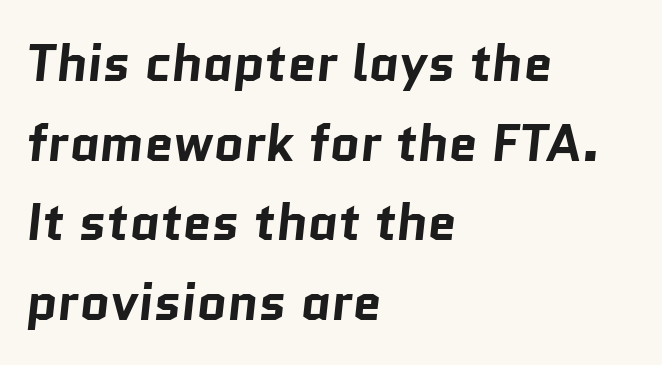
The image shows 52 px bold sans-serif type; set left-aligned, normal line spacing (1.53x), normal letter spacing, not underlined; low stroke contrast and a medium x-height.
